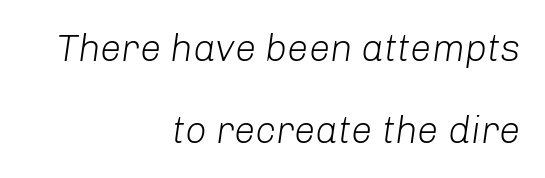
Q: Is the text bold? A: No.
Q: Is the text italic (slanted)? A: Yes, it leans right by about 8 degrees.
Q: Is the text underlined? A: No.
Q: How is the paragraph aligned? A: Right-aligned.
Q: Is the spacing between letters normal or unusually wide? A: Normal.
Q: Is the spacing between lines tight, normal or loose? A: Loose.
Q: Width (condensed, normal, or wide)? A: Normal.
Q: Stroke contrast? A: Low.
Q: x-height? A: Medium.
Q: Monospaced? A: No.
